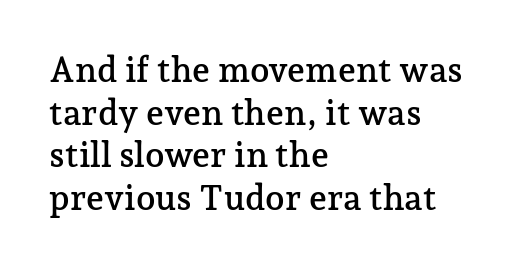
These lines are set flush left with a ragged right edge. The text was rendered using a seriffed face with decorative stroke endings. Do the characters align in a grid? No, the font is proportional. Glance below the letters and you will spot only blank space.
